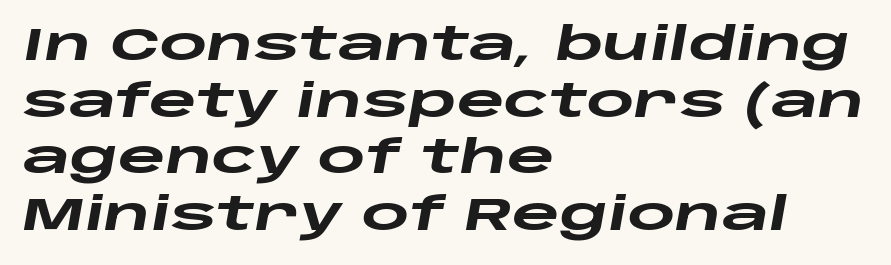
The image shows 46 px heavy, wide type, italic (leaning right); set left-aligned, line spacing 1.23x, normal letter spacing, not underlined; low stroke contrast and a large x-height.
